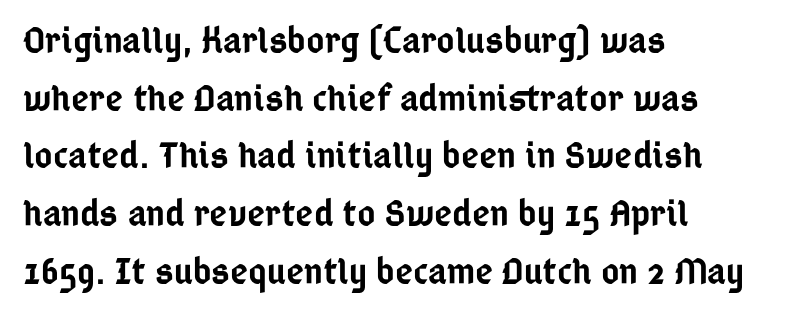
{"serif": "no", "italic": "no", "bold": "semi", "weight": "semibold", "width": "condensed", "stroke_contrast": "low", "x_height": "medium", "monospaced": "no", "underline": "no", "align": "left", "line_spacing": "normal", "line_spacing_ratio": 1.48, "letter_spacing": "normal", "letter_spacing_em": 0.0, "glyph_px": 39}
